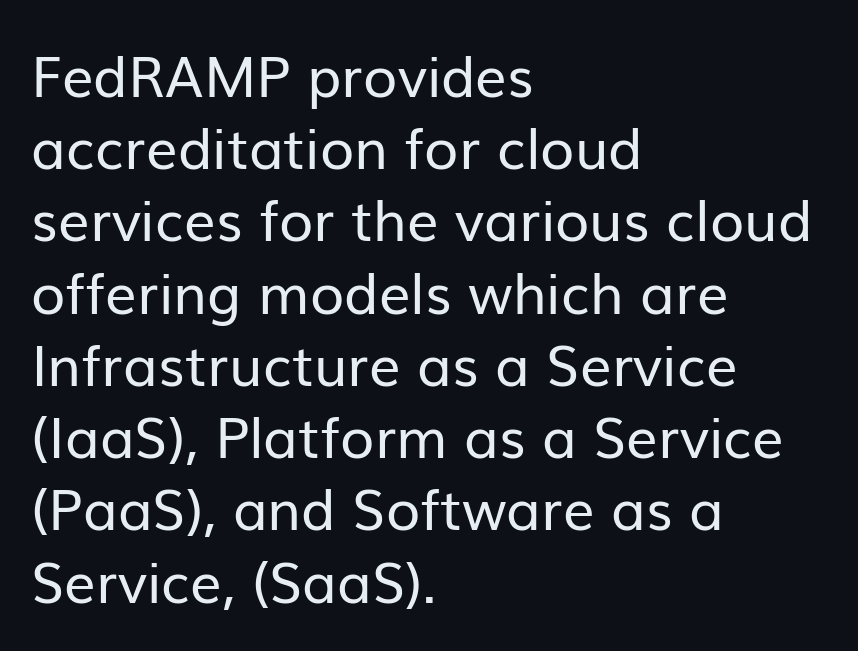
The image shows 56 px regular-weight sans-serif type, upright; set left-aligned, normal line spacing (1.29x), normal letter spacing, not underlined; low stroke contrast and a medium x-height.
